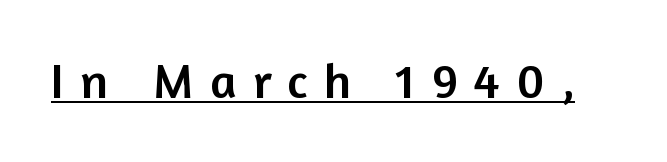
{"serif": "no", "italic": "no", "width": "normal", "stroke_contrast": "low", "x_height": "medium", "monospaced": "no", "underline": "yes", "letter_spacing": "wide", "letter_spacing_em": 0.34, "glyph_px": 49}
